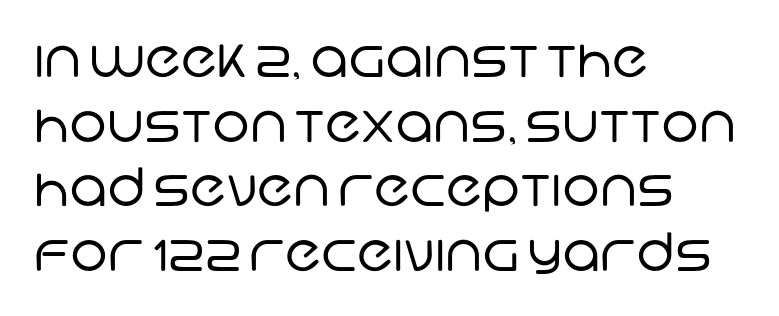
{"serif": "no", "bold": "no", "weight": "regular", "width": "normal", "stroke_contrast": "low", "x_height": "large", "monospaced": "no", "underline": "no", "align": "left", "line_spacing_ratio": 1.22, "letter_spacing": "normal", "letter_spacing_em": 0.0, "glyph_px": 53}
